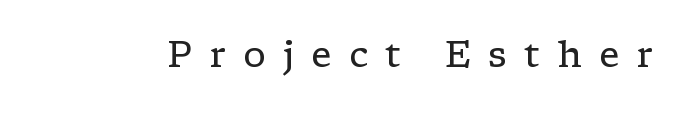
Q: Is the text bold? A: No.
Q: Is the text italic (slanted)? A: No, it is upright.
Q: Is the typeface a serif or a sans-serif typeface? A: Serif.
Q: Is the text underlined? A: No.
Q: Is the spacing between letters normal or unusually wide? A: Unusually wide.
Q: Width (condensed, normal, or wide)? A: Wide.
Q: Stroke contrast? A: Low.
Q: x-height? A: Medium.
Q: Monospaced? A: No.
